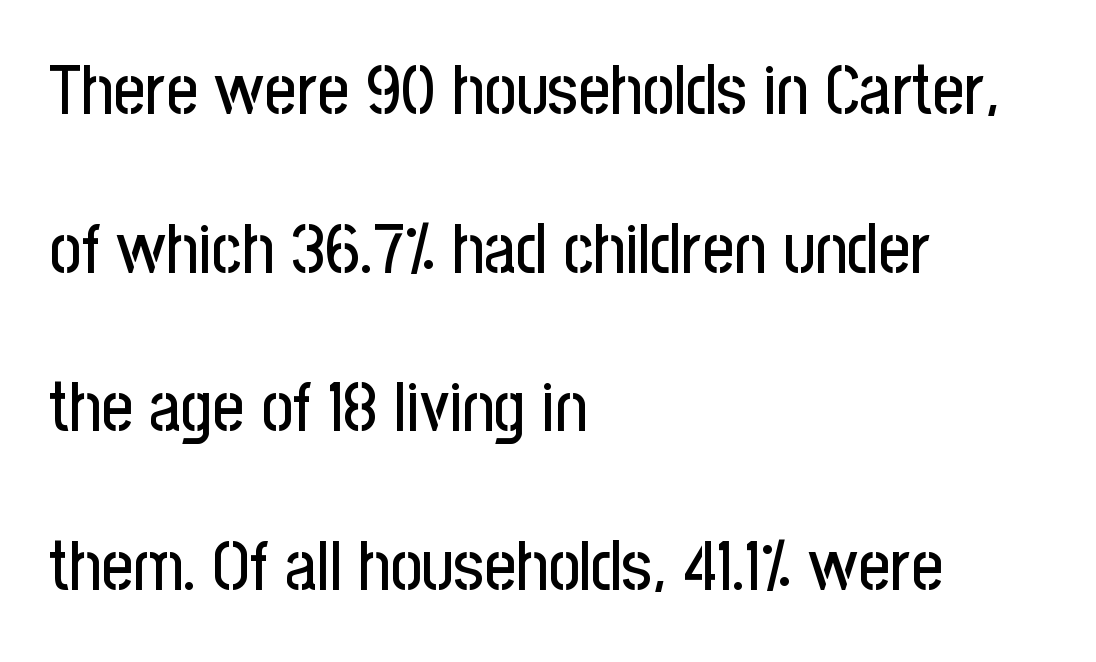
Q: Is the text italic (slanted)? A: No, it is upright.
Q: Is the typeface a serif or a sans-serif typeface? A: Sans-serif.
Q: Is the text underlined? A: No.
Q: How is the paragraph aligned? A: Left-aligned.
Q: Is the spacing between letters normal or unusually wide? A: Normal.
Q: Is the spacing between lines tight, normal or loose? A: Loose.
Q: Width (condensed, normal, or wide)? A: Condensed.
Q: Stroke contrast? A: Low.
Q: x-height? A: Medium.
Q: Monospaced? A: No.
